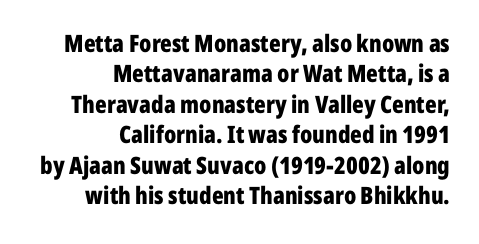
Q: Is the text bold? A: Yes.
Q: Is the text italic (slanted)? A: No, it is upright.
Q: Is the text underlined? A: No.
Q: How is the paragraph aligned? A: Right-aligned.
Q: Is the spacing between letters normal or unusually wide? A: Normal.
Q: Is the spacing between lines tight, normal or loose? A: Normal.
